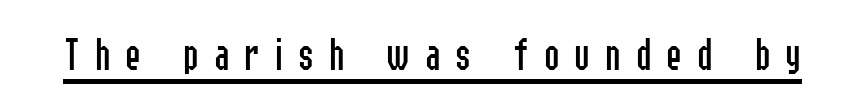
This is not heavy type; no bold has been used. Inter-character spacing is expanded well beyond the font's built-in metrics. This sample uses a sans-serif face. The rendering uses natural spacing where letterforms have individual widths. The lettering stays uniformly vertical, giving the passage a roman look. Has an underline been added? It has.
